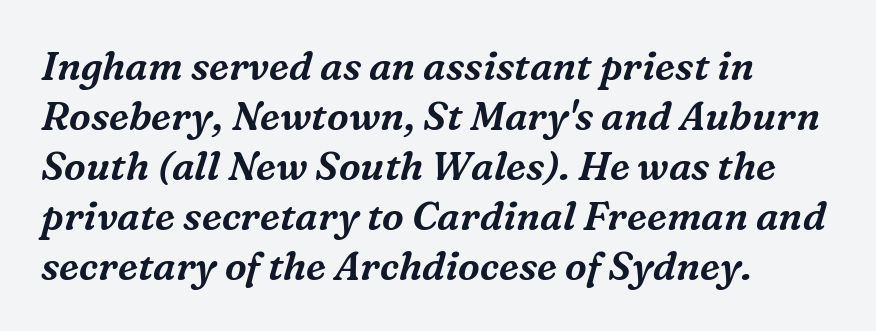
Yep, that's italic — everything's leaning. Glance below the letters and you will spot only blank space. Notice how the passage keeps a crisp vertical edge on the left only. What kind of face is this? One with serifs. Each word holds together tightly as a unit, with standard inter-letter gaps.
